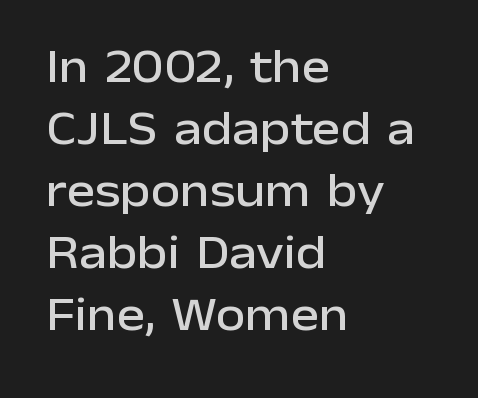
The image shows 48 px sans-serif type, upright; set left-aligned, normal line spacing (1.29x), normal letter spacing, not underlined; low stroke contrast and a medium x-height.
